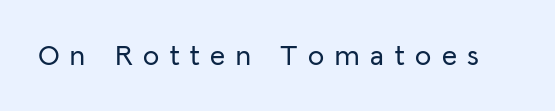
The image shows 29 px sans-serif type, upright; set unusually wide letter spacing (+0.37 em), not underlined; low stroke contrast and a medium x-height.
